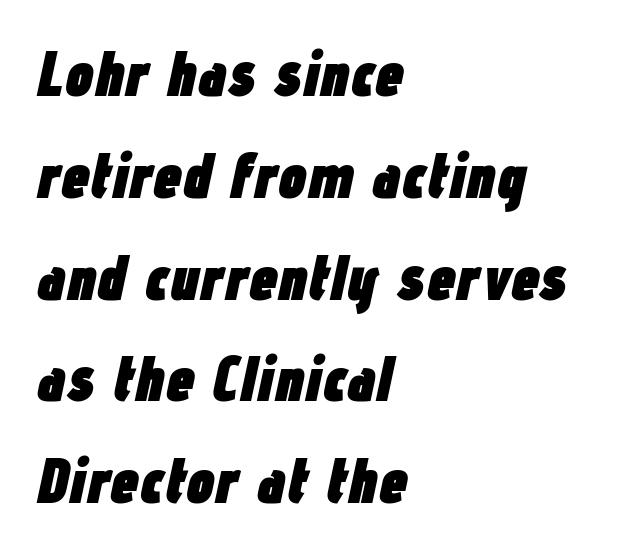
{"italic": "yes", "lean": "right", "slant_degrees": 12, "bold": "yes", "weight": "heavy", "width": "condensed", "stroke_contrast": "low", "x_height": "medium", "monospaced": "no", "underline": "no", "align": "left", "line_spacing": "normal", "line_spacing_ratio": 1.59, "letter_spacing": "normal", "letter_spacing_em": 0.0, "glyph_px": 64}
